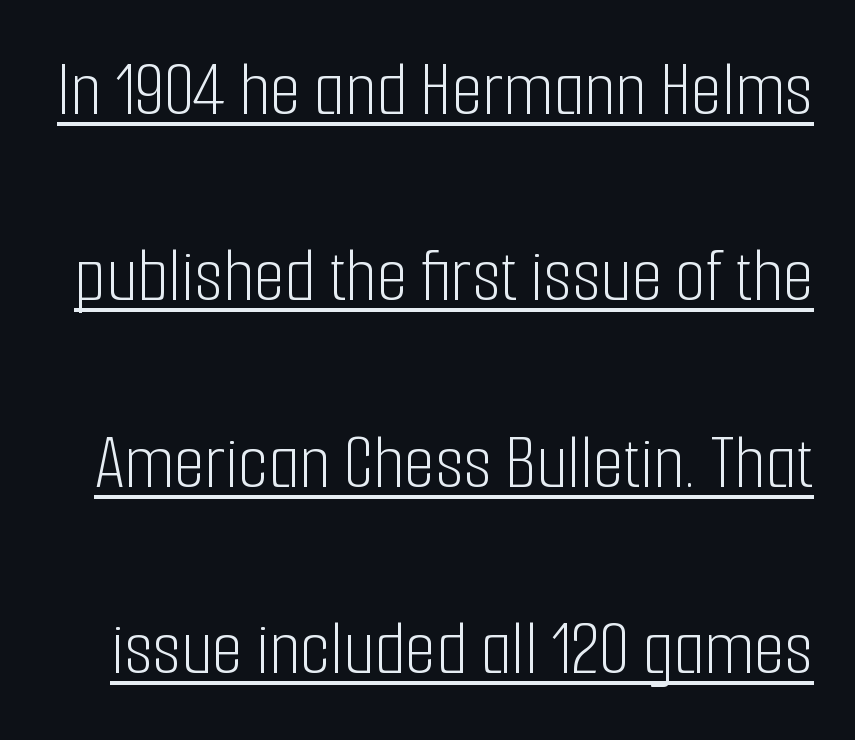
{"serif": "no", "italic": "no", "bold": "no", "weight": "light", "width": "condensed", "stroke_contrast": "low", "x_height": "medium", "monospaced": "no", "underline": "yes", "line_spacing": "loose", "line_spacing_ratio": 2.36, "letter_spacing": "normal", "letter_spacing_em": 0.0, "glyph_px": 79}
